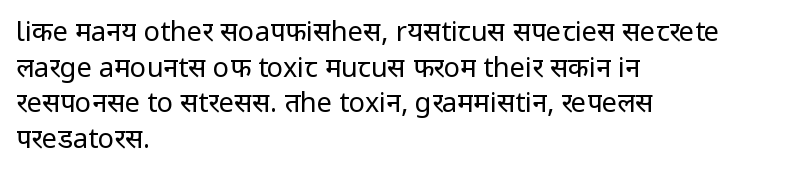
{"italic": "no", "bold": "no", "underline": "no", "align": "left", "line_spacing": "normal", "line_spacing_ratio": 1.32, "letter_spacing": "normal", "letter_spacing_em": 0.0, "glyph_px": 27}
